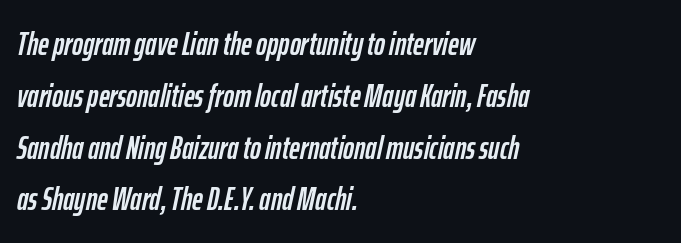
The image shows 33 px condensed type, italic (leaning right); set left-aligned, normal line spacing (1.57x), normal letter spacing, not underlined; low stroke contrast and a medium x-height.
